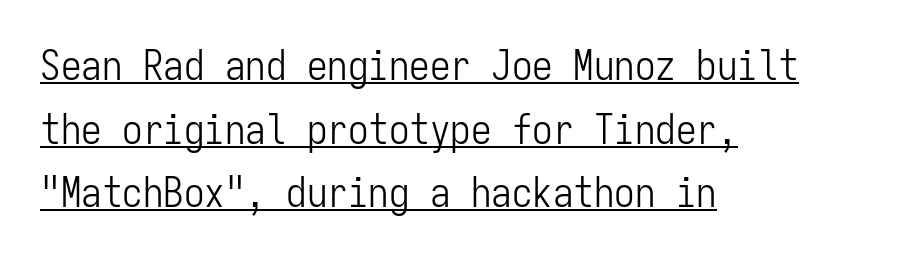
Q: Is the text bold? A: No.
Q: Is the text italic (slanted)? A: No, it is upright.
Q: Is the typeface a serif or a sans-serif typeface? A: Sans-serif.
Q: Is the text underlined? A: Yes.
Q: How is the paragraph aligned? A: Left-aligned.
Q: Is the spacing between letters normal or unusually wide? A: Normal.
Q: Is the spacing between lines tight, normal or loose? A: Normal.
Q: Width (condensed, normal, or wide)? A: Condensed.
Q: Stroke contrast? A: Low.
Q: x-height? A: Medium.
Q: Monospaced? A: Yes.
